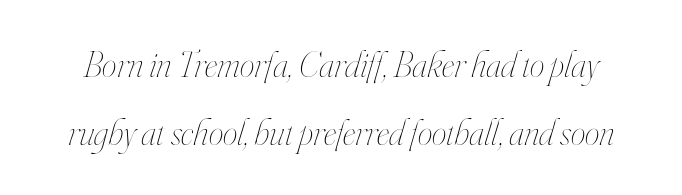
The image shows 37 px thin, condensed type, italic (leaning right); set line spacing 1.83x, normal letter spacing, not underlined; high stroke contrast and a small x-height.
